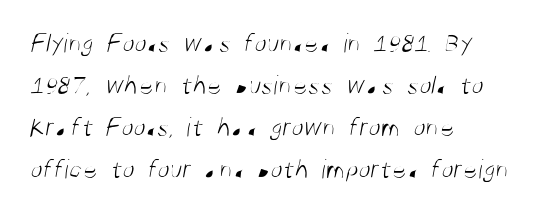
Q: Is the text bold? A: No.
Q: Is the typeface a serif or a sans-serif typeface? A: Sans-serif.
Q: Is the text underlined? A: No.
Q: How is the paragraph aligned? A: Left-aligned.
Q: Is the spacing between letters normal or unusually wide? A: Normal.
Q: Is the spacing between lines tight, normal or loose? A: Normal.
Q: Width (condensed, normal, or wide)? A: Condensed.
Q: Stroke contrast? A: Medium.
Q: x-height? A: Large.
Q: Monospaced? A: No.
